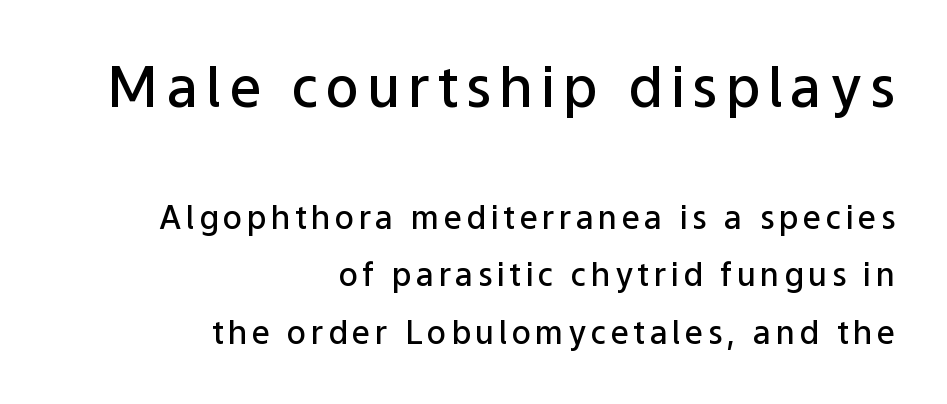
The area under the type is left untouched. Does the copy run flush right? Yes — the right margin is perfectly even. The face used here is a semibold: visibly heavier than regular, lighter than bold. The initial chunk of copy outweighs the following chunk in type size. Do the characters align in a grid? No, the font is proportional. The glyphs in this specimen are sans serif.
